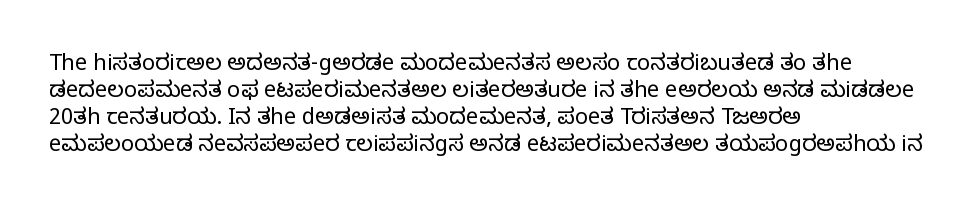
{"italic": "no", "bold": "no", "underline": "no", "align": "left", "line_spacing_ratio": 1.23, "letter_spacing": "normal", "letter_spacing_em": 0.0, "glyph_px": 22}
